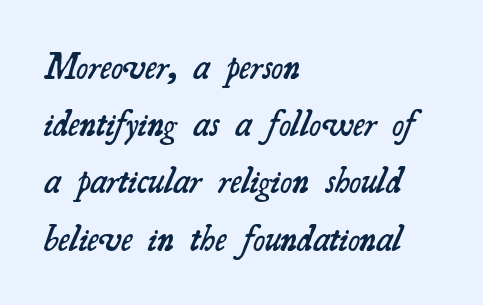
Vertically, the passage feels balanced, rows spaced as you'd expect. This sample uses plain, unmodified letter spacing. Caption: multi-line text, flush left, ragged right. The face used here is proportionally spaced, like ordinary book or web type. The letters are semibold — heavier than regular but short of a full bold.
